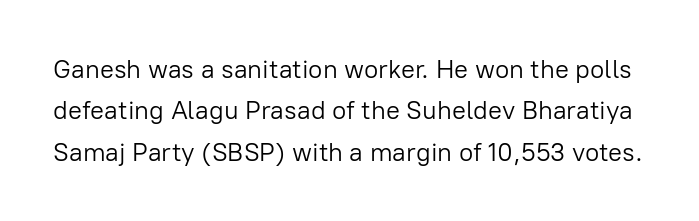
The strokes are not fattened; the text isn't bold. The line texture is even and compact thanks to regular tracking. These lines sit exactly where default settings would place them. Ordinary non-slanted type is in use.
